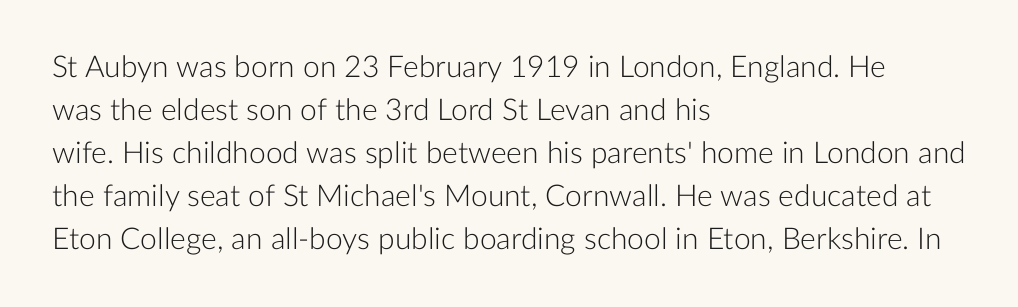
The image shows 30 px light sans-serif type, upright; set left-aligned, normal line spacing (1.43x), normal letter spacing, not underlined; low stroke contrast and a medium x-height.
